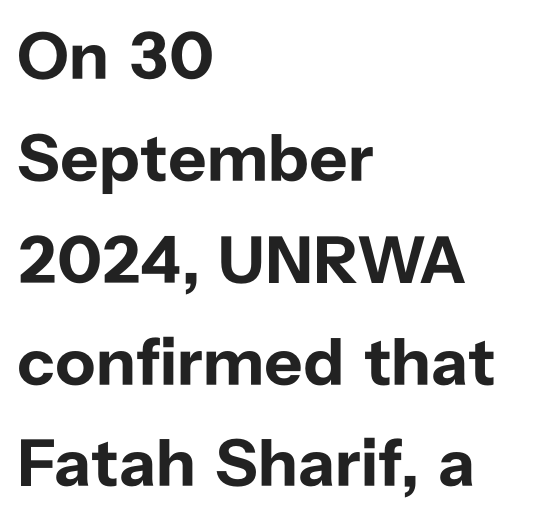
{"serif": "no", "italic": "no", "bold": "yes", "weight": "bold", "width": "normal", "stroke_contrast": "low", "x_height": "medium", "monospaced": "no", "underline": "no", "align": "left", "line_spacing": "normal", "line_spacing_ratio": 1.52, "letter_spacing": "normal", "letter_spacing_em": 0.0, "glyph_px": 67}
